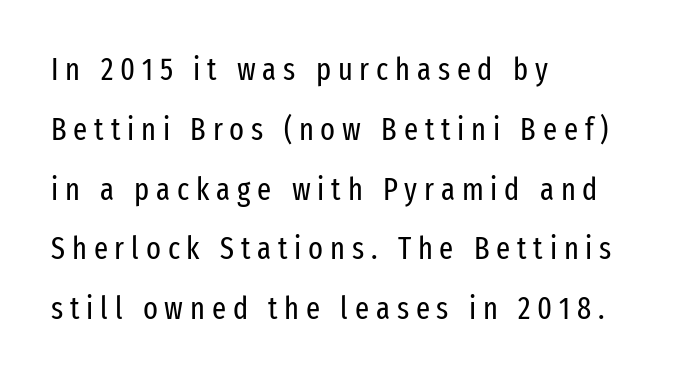
Only glyphs here, with clear space below each row. The rendering uses natural spacing where letterforms have individual widths. Tracking here is generous; glyphs stand well apart from one another. Note: no serifs on the glyphs. The letters stand straight up with perfectly vertical stems. Compared with typical paragraphs, the rows here are farther apart.
